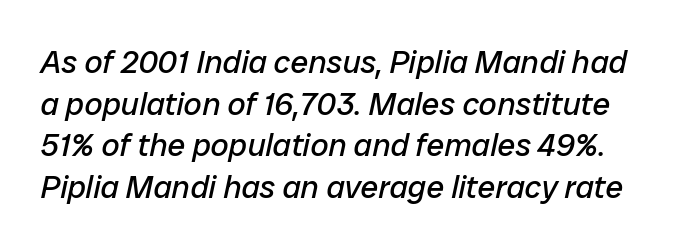
{"italic": "yes", "lean": "right", "slant_degrees": 12, "bold": "no", "weight": "regular", "width": "normal", "stroke_contrast": "low", "x_height": "medium", "monospaced": "no", "underline": "no", "line_spacing": "normal", "line_spacing_ratio": 1.3, "letter_spacing": "normal", "letter_spacing_em": 0.0, "glyph_px": 32}
